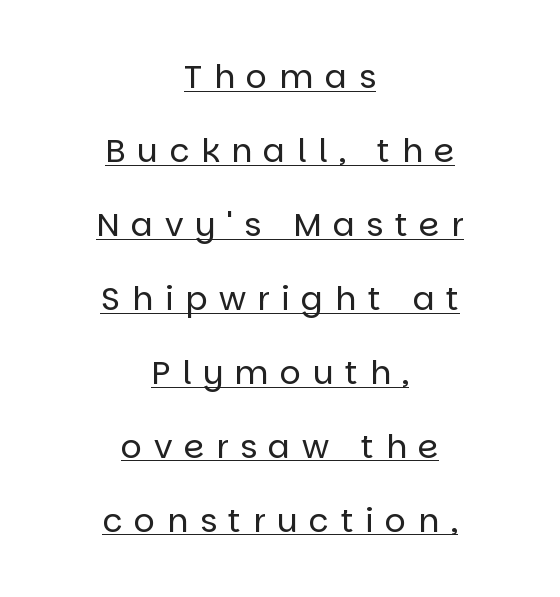
Q: Is the text bold? A: No.
Q: Is the text italic (slanted)? A: No, it is upright.
Q: Is the typeface a serif or a sans-serif typeface? A: Sans-serif.
Q: Is the text underlined? A: Yes.
Q: How is the paragraph aligned? A: Centered.
Q: Is the spacing between letters normal or unusually wide? A: Unusually wide.
Q: Is the spacing between lines tight, normal or loose? A: Loose.
Q: Width (condensed, normal, or wide)? A: Normal.
Q: Stroke contrast? A: Low.
Q: x-height? A: Large.
Q: Monospaced? A: No.
